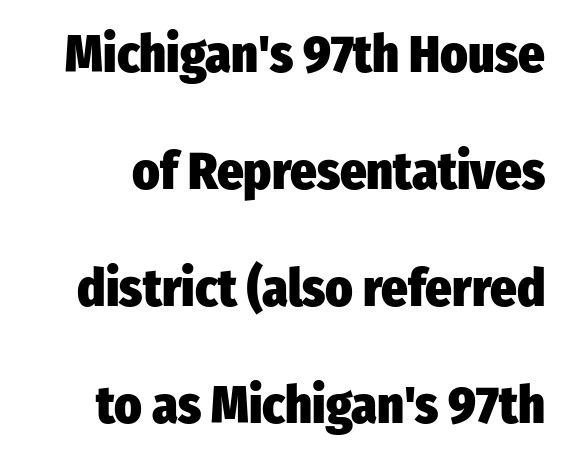
Think of a printed novel: that variable character pitch is what you see here. This rendering leaves character spacing at its baseline value. If you drew a line through each stem, it would be perfectly vertical. These lines stand farther apart than default settings would place them. The glyphs are unaccompanied by any horizontal stroke below them.
